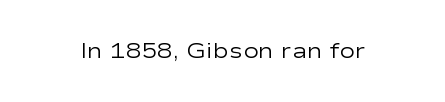
{"italic": "no", "bold": "no", "underline": "no", "letter_spacing": "normal", "letter_spacing_em": 0.0, "glyph_px": 21}
